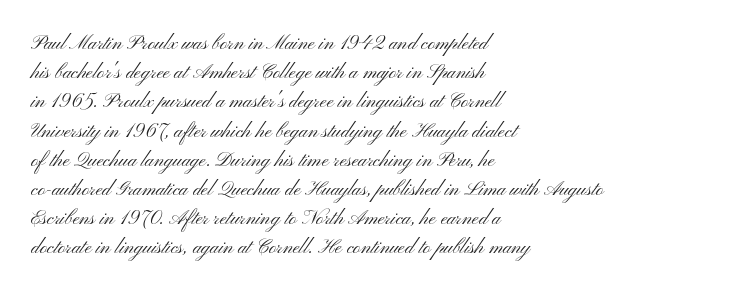
The image shows 20 px text type; set left-aligned, normal line spacing (1.46x), normal letter spacing, not underlined.
